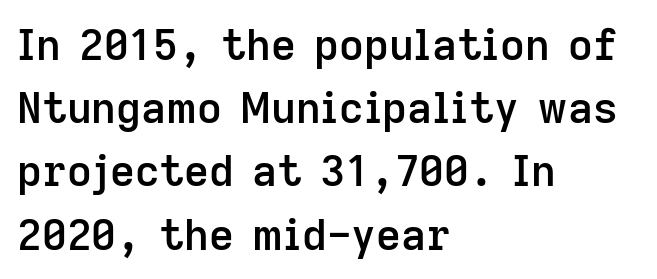
This is sans-serif lettering, the kind often seen on screens and signage. In CSS terms this would be text-align: left. This rendering features lettering with no underline. Leading: standard.
